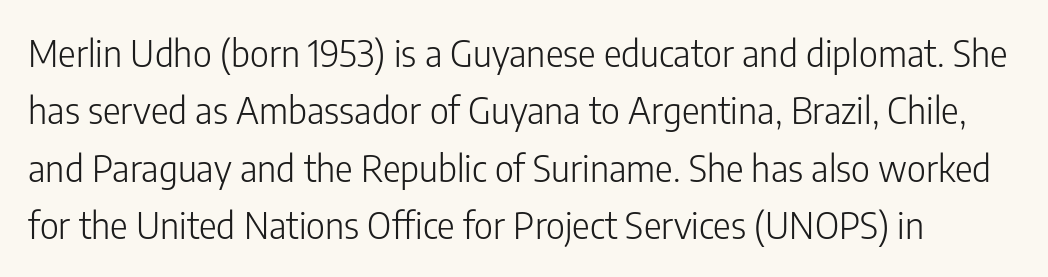
The image shows 37 px light, condensed sans-serif type, upright; set normal line spacing (1.55x), normal letter spacing, not underlined; low stroke contrast and a medium x-height.
